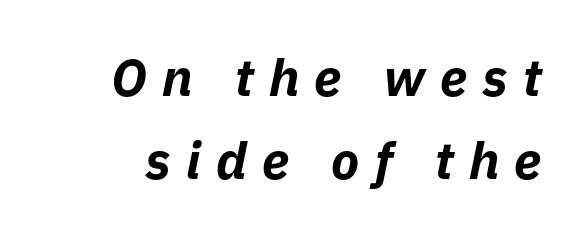
These lines carry a lot of weight — the face is fully bold. The foot of each line stays bare and open. Students, note that the glyphs here are deliberately spaced far apart. Is the type slanted? Yes — the strokes lean at a clear angle. Regarding leading, the lines here are spaced in the standard way. The rendering uses natural spacing where letterforms have individual widths.
